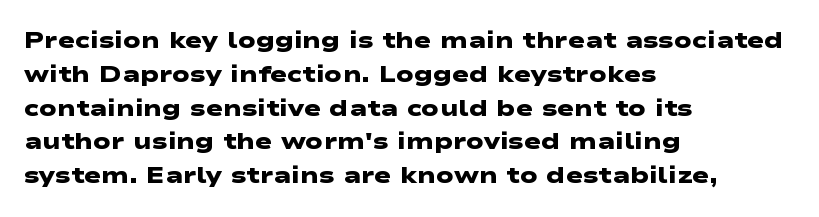
The image shows 23 px bold type; set left-aligned, normal line spacing (1.47x), normal letter spacing, not underlined.
